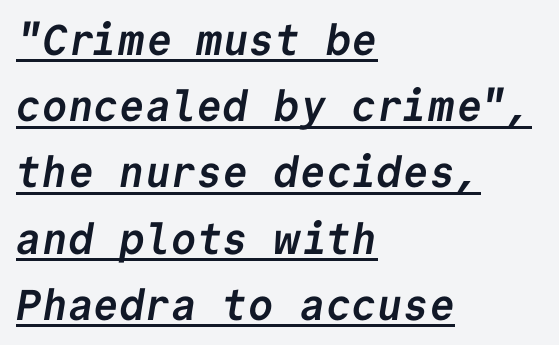
{"serif": "no", "bold": "yes", "weight": "semibold", "width": "normal", "stroke_contrast": "low", "x_height": "medium", "monospaced": "yes", "underline": "yes", "align": "left", "line_spacing": "normal", "line_spacing_ratio": 1.54, "letter_spacing": "normal", "letter_spacing_em": 0.0, "glyph_px": 43}
